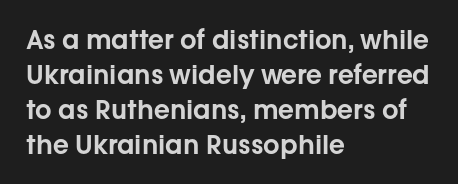
The image shows 26 px text type, upright; set left-aligned, normal line spacing (1.34x), normal letter spacing, not underlined.
